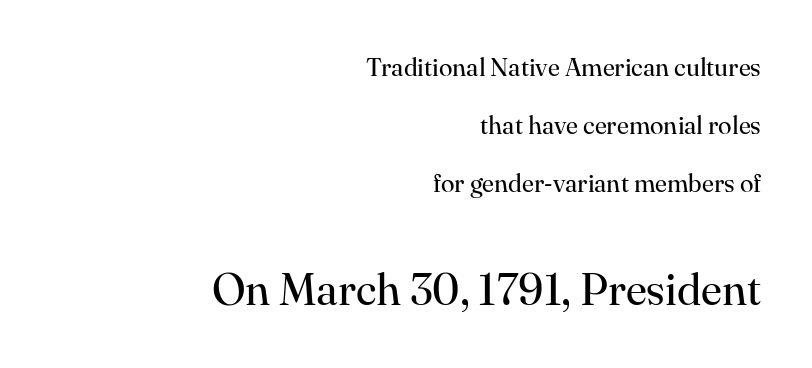
{"serif": "yes", "italic": "no", "bold": "no", "weight": "regular", "width": "normal", "stroke_contrast": "high", "x_height": "small", "monospaced": "no", "underline": "no", "align": "right", "line_spacing": "loose", "line_spacing_ratio": 2.33, "letter_spacing": "normal", "letter_spacing_em": 0.0, "larger_block": "second", "size_ratio": 1.76, "glyph_px": 44}
